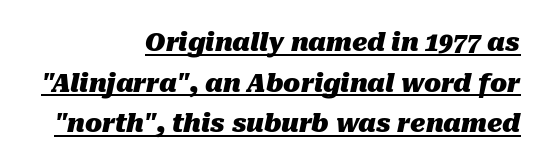
The image shows 25 px bold type, italic (leaning right); set right-aligned, normal line spacing (1.63x), normal letter spacing, underlined.
